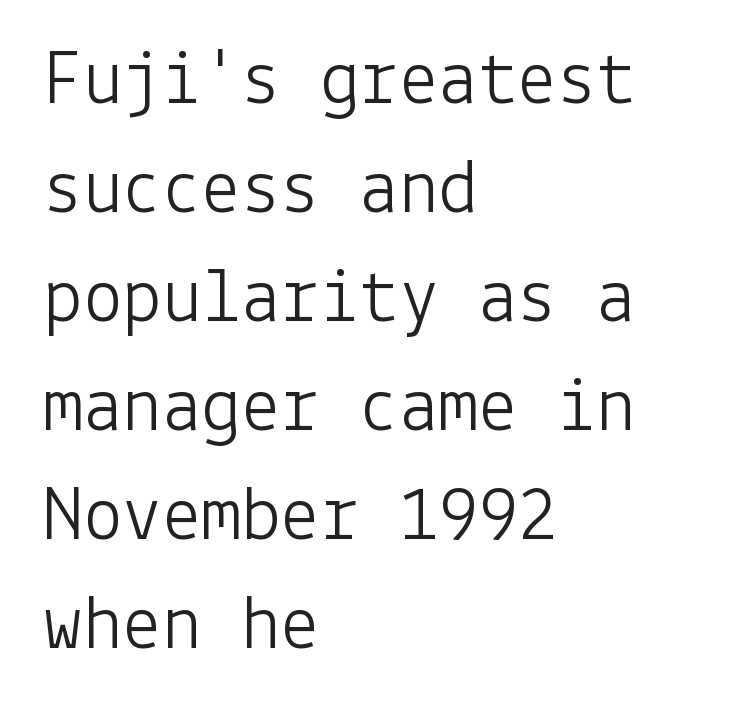
The image shows 79 px light sans-serif type, upright; set left-aligned, normal line spacing (1.38x), normal letter spacing, not underlined; low stroke contrast and a medium x-height.
